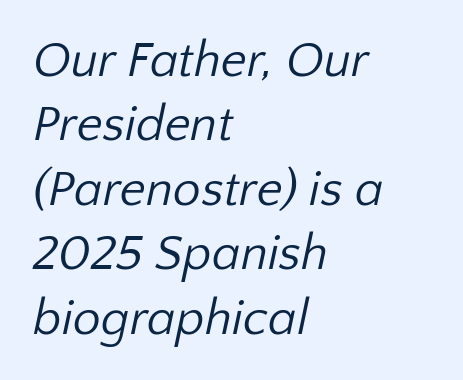
{"serif": "no", "bold": "no", "weight": "regular", "width": "normal", "stroke_contrast": "low", "x_height": "medium", "monospaced": "no", "underline": "no", "align": "left", "line_spacing": "normal", "line_spacing_ratio": 1.29, "letter_spacing": "normal", "letter_spacing_em": 0.0, "glyph_px": 50}
